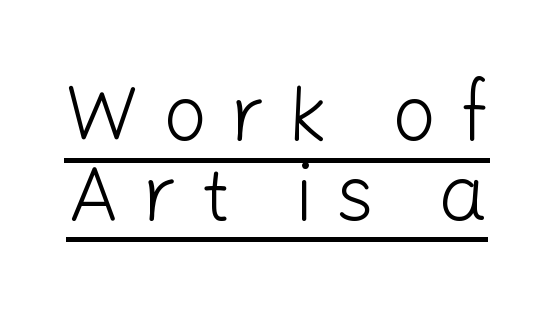
The image shows 78 px light sans-serif type, upright; set tight line spacing (1.02x), unusually wide letter spacing (+0.29 em), underlined; low stroke contrast and a medium x-height.
